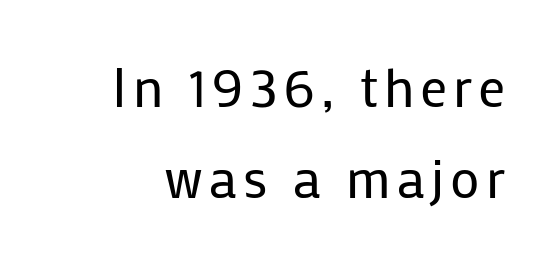
{"serif": "no", "italic": "no", "bold": "no", "weight": "regular", "width": "normal", "stroke_contrast": "low", "x_height": "medium", "monospaced": "no", "underline": "no", "line_spacing": "normal", "line_spacing_ratio": 1.69, "glyph_px": 54}
